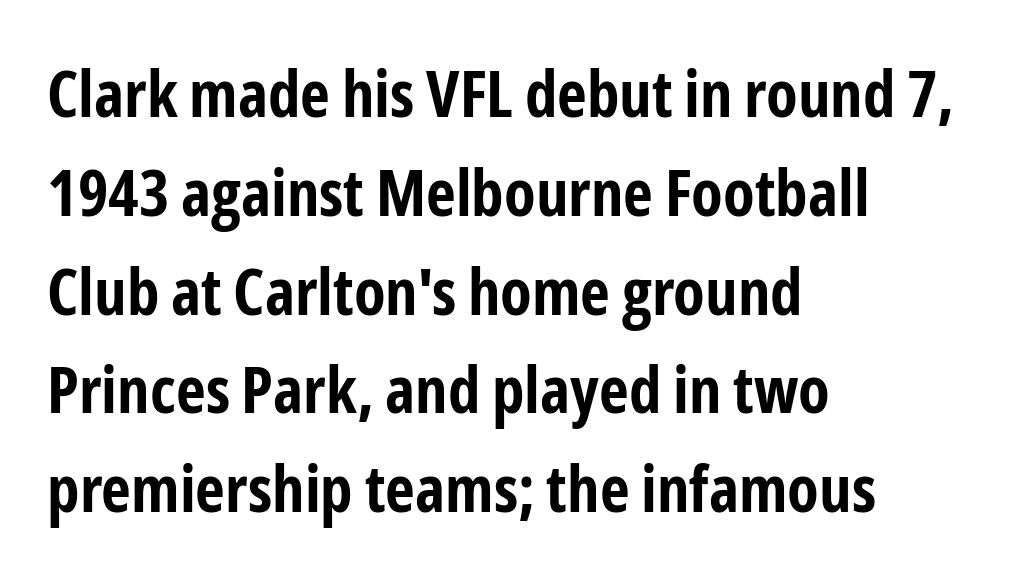
Note the varied advance widths — an 'i' is clearly narrower than an 'm'. The typeface chosen for these lines omits serifs. Posture: vertical. Letter spacing: default. A full-strength bold gives these letters their thick strokes.
